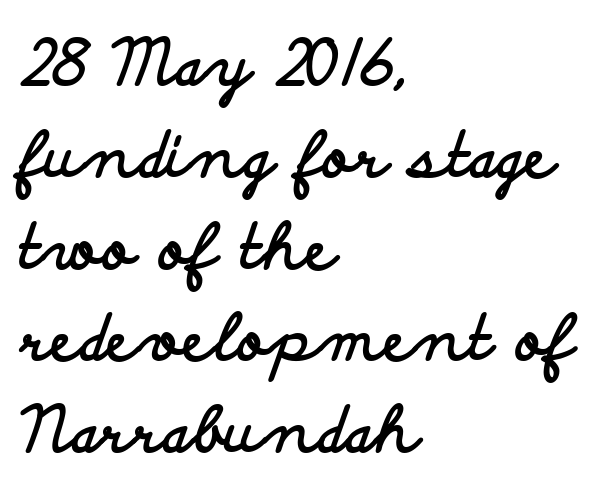
The image shows 62 px bold, wide sans-serif type; set left-aligned, normal line spacing (1.48x), normal letter spacing, not underlined; low stroke contrast and a small x-height.
